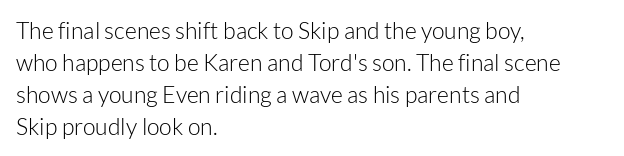
Q: Is the text bold? A: No.
Q: Is the text italic (slanted)? A: No, it is upright.
Q: Is the text underlined? A: No.
Q: How is the paragraph aligned? A: Left-aligned.
Q: Is the spacing between letters normal or unusually wide? A: Normal.
Q: Is the spacing between lines tight, normal or loose? A: Normal.
